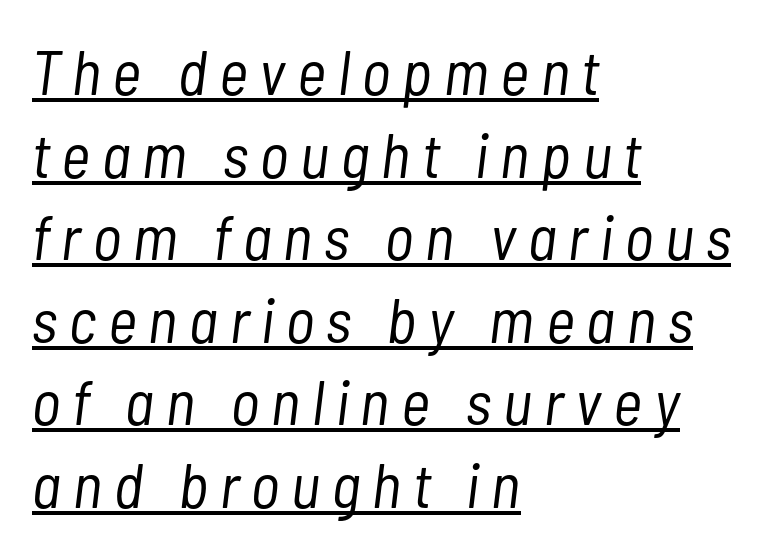
Q: Is the text bold? A: No.
Q: Is the text italic (slanted)? A: Yes, it leans right by about 7 degrees.
Q: Is the text underlined? A: Yes.
Q: How is the paragraph aligned? A: Left-aligned.
Q: Is the spacing between lines tight, normal or loose? A: Normal.
Q: Width (condensed, normal, or wide)? A: Condensed.
Q: Stroke contrast? A: Low.
Q: x-height? A: Medium.
Q: Monospaced? A: No.
